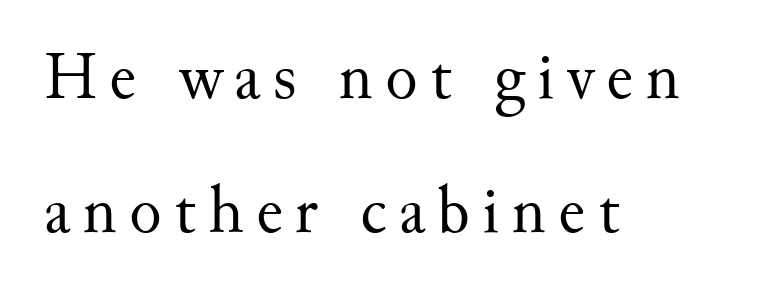
Q: Is the text bold? A: No.
Q: Is the text italic (slanted)? A: No, it is upright.
Q: Is the typeface a serif or a sans-serif typeface? A: Serif.
Q: Is the text underlined? A: No.
Q: How is the paragraph aligned? A: Left-aligned.
Q: Is the spacing between lines tight, normal or loose? A: Loose.
Q: Width (condensed, normal, or wide)? A: Normal.
Q: Stroke contrast? A: Medium.
Q: x-height? A: Small.
Q: Monospaced? A: No.
